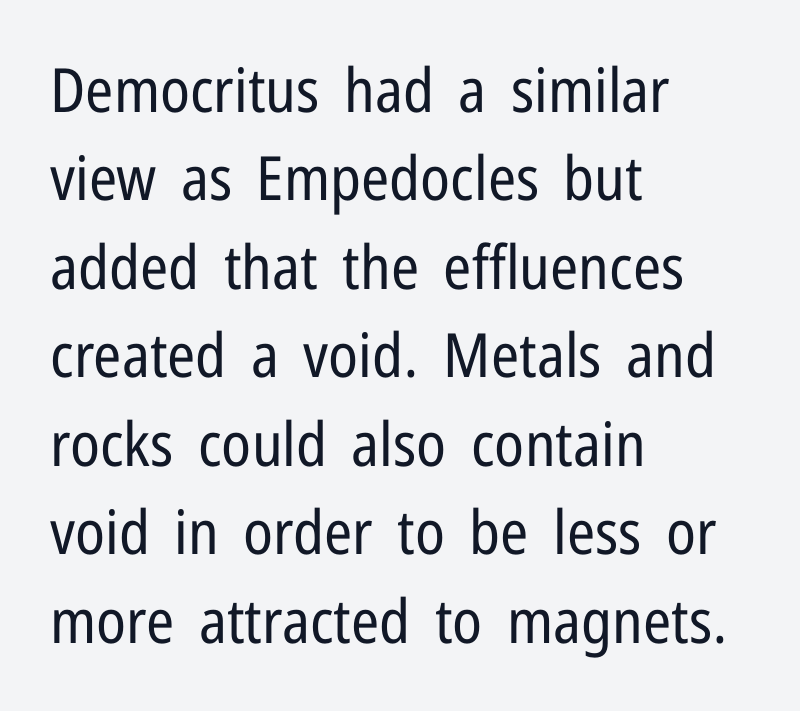
Q: Is the text bold? A: No.
Q: Is the text italic (slanted)? A: No, it is upright.
Q: Is the typeface a serif or a sans-serif typeface? A: Sans-serif.
Q: Is the text underlined? A: No.
Q: How is the paragraph aligned? A: Left-aligned.
Q: Is the spacing between letters normal or unusually wide? A: Normal.
Q: Is the spacing between lines tight, normal or loose? A: Normal.
Q: Width (condensed, normal, or wide)? A: Condensed.
Q: Stroke contrast? A: Low.
Q: x-height? A: Medium.
Q: Monospaced? A: No.
